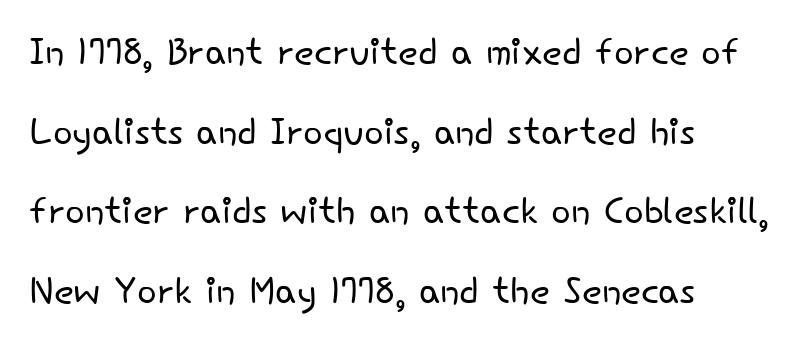
The image shows 52 px light sans-serif type, upright; set left-aligned, normal line spacing (1.53x), normal letter spacing, not underlined; low stroke contrast and a small x-height.
